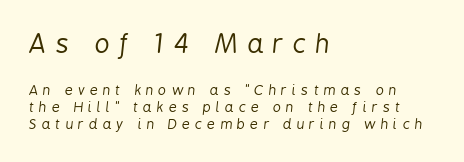
{"italic": "yes", "lean": "right", "slant_degrees": 6, "bold": "no", "underline": "no", "align": "left", "line_spacing_ratio": 1.22, "letter_spacing": "wide", "letter_spacing_em": 0.36, "larger_block": "first", "size_ratio": 1.86, "glyph_px": 26}
